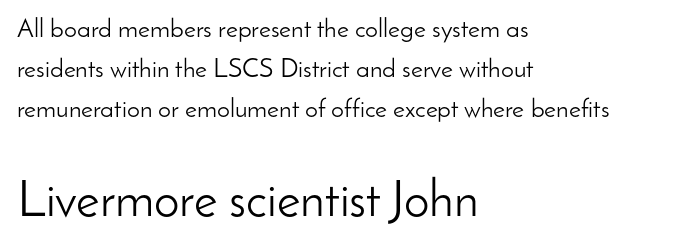
The type is set solid horizontally, with unmodified tracking. This sample has the flowing, uneven cadence of proportional lettering. When letters stand straight like this, we call the style roman or upright. Weight: regular or lighter.
